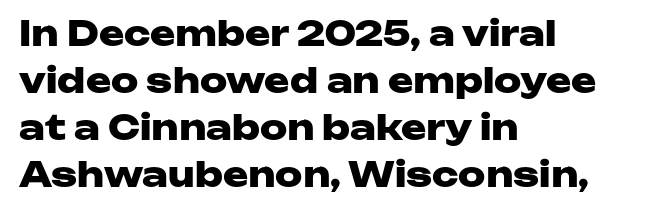
Q: Is the text bold? A: Yes.
Q: Is the text italic (slanted)? A: No, it is upright.
Q: Is the typeface a serif or a sans-serif typeface? A: Sans-serif.
Q: Is the text underlined? A: No.
Q: How is the paragraph aligned? A: Left-aligned.
Q: Is the spacing between letters normal or unusually wide? A: Normal.
Q: Is the spacing between lines tight, normal or loose? A: Normal.
Q: Width (condensed, normal, or wide)? A: Wide.
Q: Stroke contrast? A: Low.
Q: x-height? A: Medium.
Q: Monospaced? A: No.
